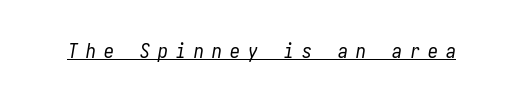
The image shows 20 px text type, italic (leaning right); set unusually wide letter spacing (+0.4 em), underlined.
